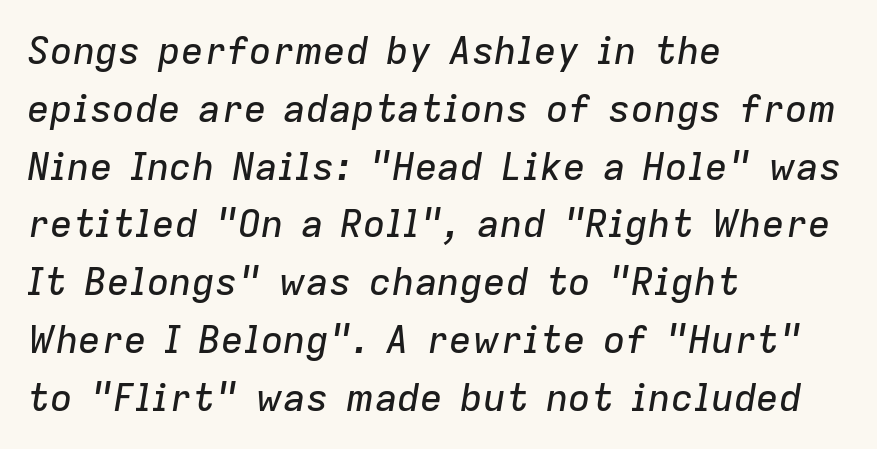
{"italic": "yes", "lean": "right", "slant_degrees": 9, "width": "normal", "stroke_contrast": "low", "x_height": "medium", "monospaced": "no", "underline": "no", "align": "left", "line_spacing": "normal", "line_spacing_ratio": 1.52, "letter_spacing": "normal", "letter_spacing_em": 0.0, "glyph_px": 38}
